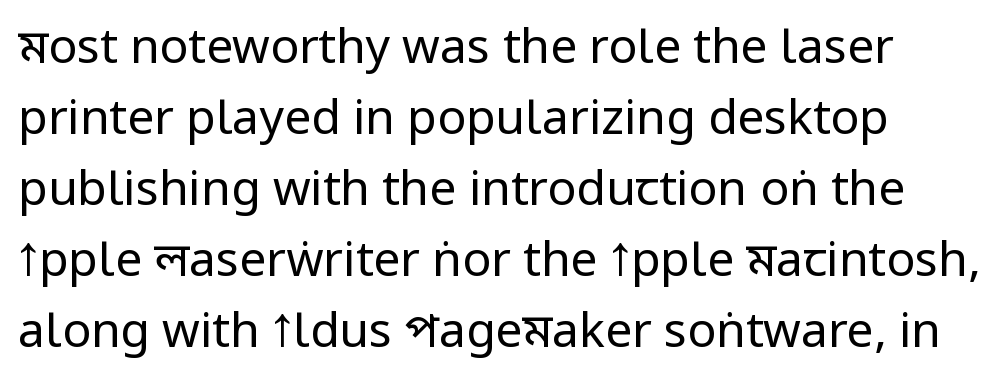
Unlike a traditional serif, this face leaves its strokes unadorned. Compared with typical paragraphs, the rows here are spaced about the same. The area under the type is left untouched. When letters stand straight like this, we call the style roman or upright. Think of a printed novel: that variable character pitch is what you see here. The gaps between neighbouring characters are ordinary and unremarkable.
